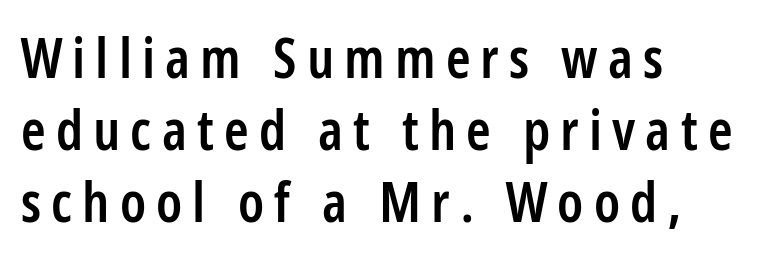
Its strokes are somewhat broadened, the hallmark of semibold type. Underline: absent. You could not count columns in this text — the font is proportionally spaced. Nope, not italic — everything's standing straight. Regarding leading, the lines here are spaced in the standard way.
